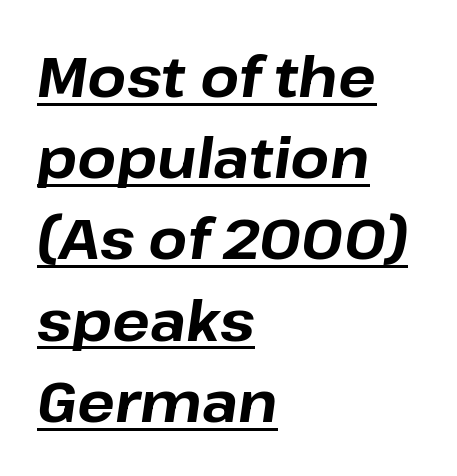
{"italic": "yes", "lean": "right", "slant_degrees": 8, "bold": "yes", "weight": "bold", "width": "normal", "stroke_contrast": "low", "x_height": "medium", "monospaced": "no", "underline": "yes", "align": "left", "line_spacing": "normal", "line_spacing_ratio": 1.45, "letter_spacing": "normal", "letter_spacing_em": 0.0, "glyph_px": 56}
